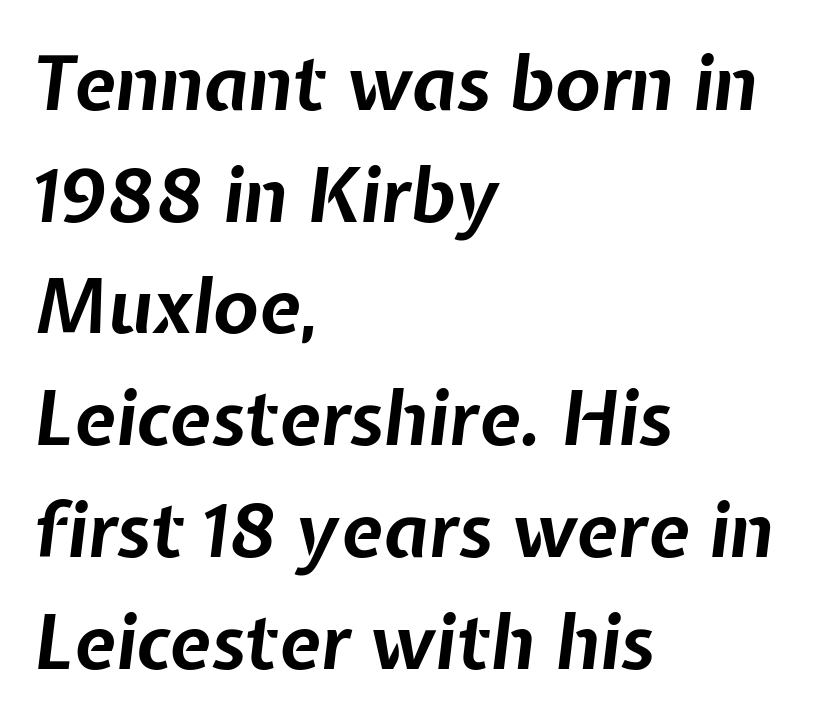
The lines in this sample share a left origin and differ only in where they stop. As a designer I'd log this as weight 700, bold. Honestly, there is no underline to notice here at all. Inter-character spacing is left at the font's built-in metrics. This is oblique type, the kind used for emphasis or titles. Each letter keeps its own natural width here, so spacing adapts to shape.
